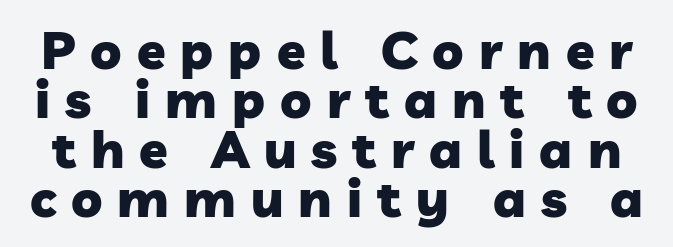
The image shows 52 px heavy sans-serif type; set tight line spacing (0.95x), unusually wide letter spacing (+0.29 em), not underlined; low stroke contrast and a medium x-height.
